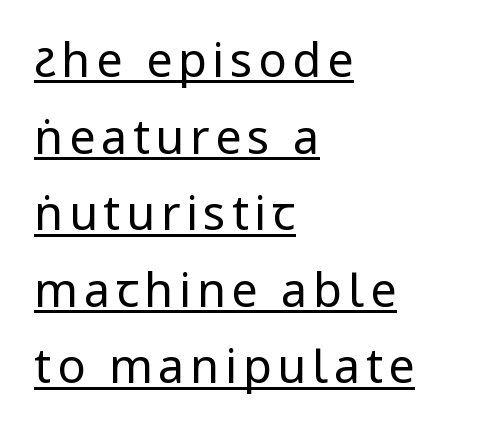
Horizontal alignment here is leftward, the default for most running prose. Bold? No — there's no thickening of the strokes. Character widths vary here, with narrow letters taking less room than wide ones. No italicization has been applied; the sample stays upright. Honestly, the underline is the first thing you notice here.
